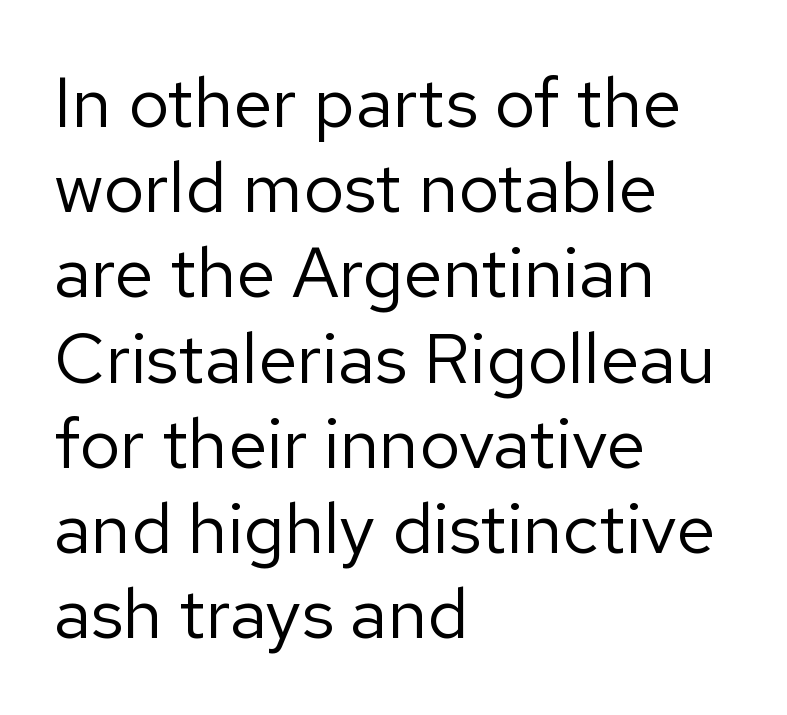
{"serif": "no", "italic": "no", "bold": "no", "weight": "regular", "width": "normal", "stroke_contrast": "low", "x_height": "medium", "monospaced": "no", "underline": "no", "align": "left", "line_spacing_ratio": 1.2, "letter_spacing": "normal", "letter_spacing_em": 0.0, "glyph_px": 71}
